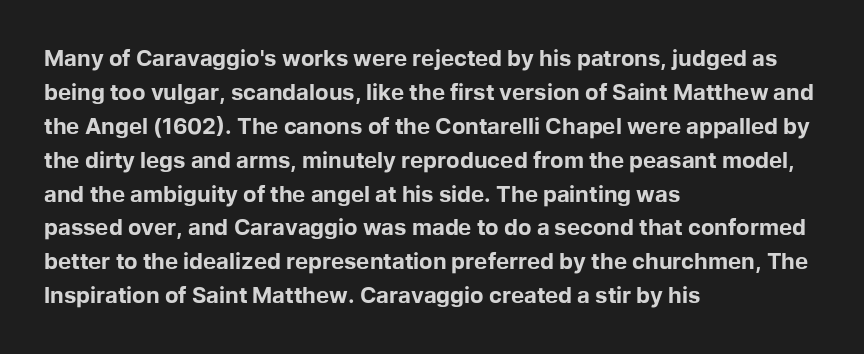
{"italic": "no", "bold": "yes", "underline": "no", "align": "left", "line_spacing": "normal", "line_spacing_ratio": 1.54, "letter_spacing": "normal", "letter_spacing_em": 0.0, "glyph_px": 22}
